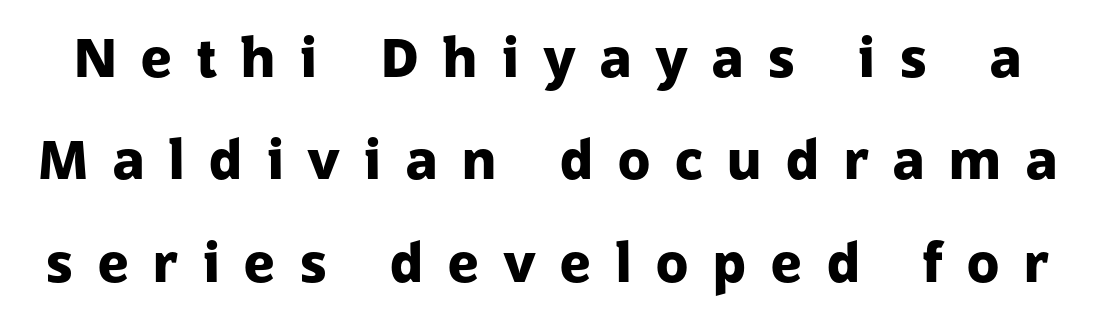
Q: Is the text bold? A: Yes.
Q: Is the text italic (slanted)? A: No, it is upright.
Q: Is the typeface a serif or a sans-serif typeface? A: Sans-serif.
Q: Is the text underlined? A: No.
Q: Is the spacing between letters normal or unusually wide? A: Unusually wide.
Q: Is the spacing between lines tight, normal or loose? A: Loose.
Q: Width (condensed, normal, or wide)? A: Normal.
Q: Stroke contrast? A: Low.
Q: x-height? A: Medium.
Q: Monospaced? A: No.
